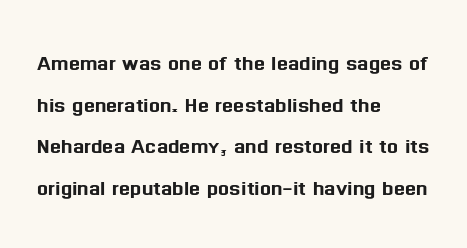
{"italic": "no", "underline": "no", "align": "left", "line_spacing": "normal", "line_spacing_ratio": 1.6, "letter_spacing": "normal", "letter_spacing_em": 0.0, "glyph_px": 26}
